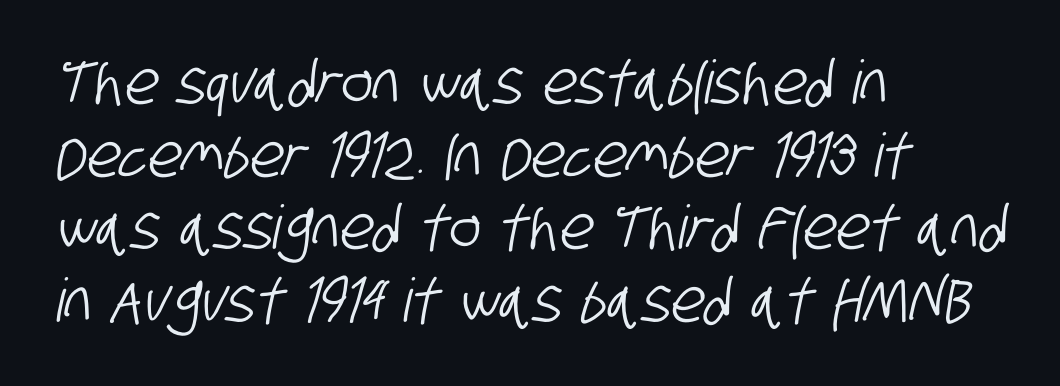
{"serif": "no", "width": "condensed", "stroke_contrast": "low", "x_height": "large", "monospaced": "no", "underline": "no", "align": "left", "line_spacing_ratio": 1.21, "letter_spacing": "normal", "letter_spacing_em": 0.0, "glyph_px": 60}
